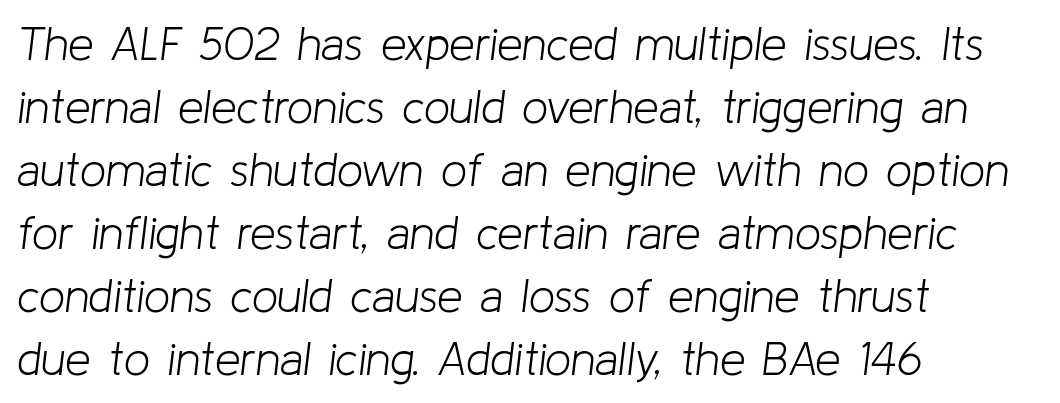
Characters are canted at an angle relative to the baseline's perpendicular. Interline gaps are of average width in this sample. Stem width sits at or under what a default text font uses. Nobody touched the tracking dial on this one. Descender tails drop into unmarked territory. This sample has the flowing, uneven cadence of proportional lettering.
